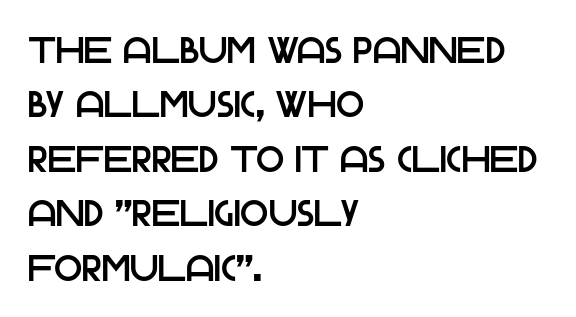
Q: Is the text italic (slanted)? A: No, it is upright.
Q: Is the typeface a serif or a sans-serif typeface? A: Sans-serif.
Q: Is the text underlined? A: No.
Q: How is the paragraph aligned? A: Left-aligned.
Q: Is the spacing between letters normal or unusually wide? A: Normal.
Q: Is the spacing between lines tight, normal or loose? A: Normal.
Q: Width (condensed, normal, or wide)? A: Normal.
Q: Stroke contrast? A: Low.
Q: x-height? A: Large.
Q: Monospaced? A: No.
